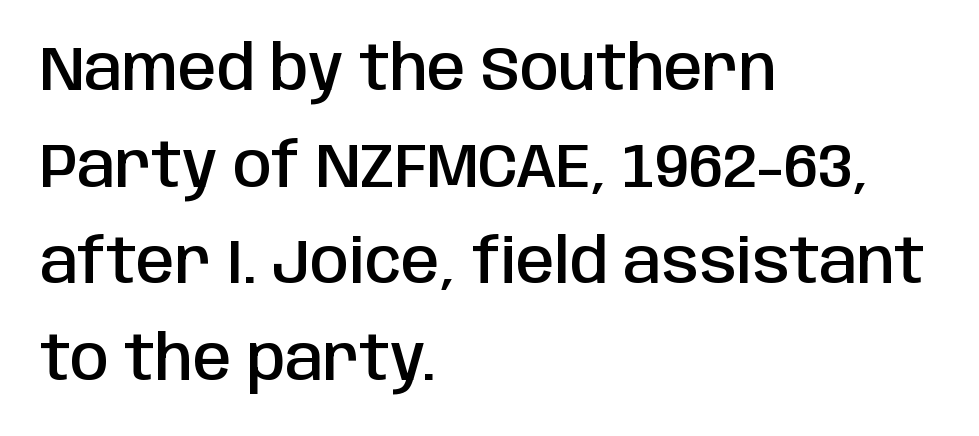
Underline: absent. A typesetter would mark this as roman, not italic. Quick note: interline space is typical. Proportional: the letters do not fall into vertical columns.
